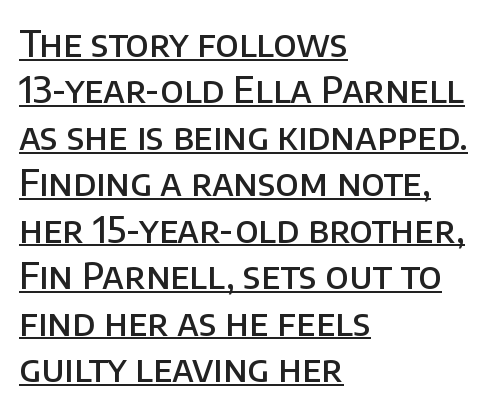
In terms of posture, this sample is upright. This is the in-between weight designers call semibold or demi. Font category for this specimen: sans-serif. The setting favours the left margin, as ordinary paragraphs usually do. The face used here is rendered with its standard letterfit. A typesetter would call this proportional, since set widths differ per character.
